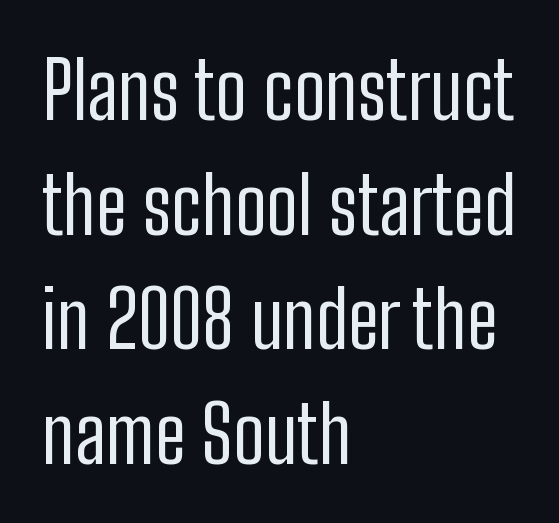
The image shows 79 px regular-weight, condensed sans-serif type, upright; set left-aligned, normal line spacing (1.45x), normal letter spacing, not underlined; low stroke contrast and a medium x-height.
